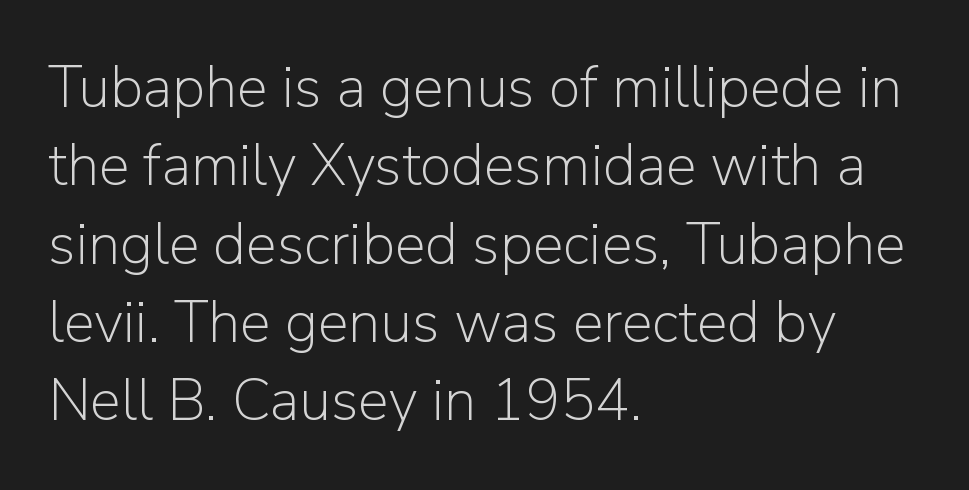
Q: Is the text bold? A: No.
Q: Is the text italic (slanted)? A: No, it is upright.
Q: Is the typeface a serif or a sans-serif typeface? A: Sans-serif.
Q: Is the text underlined? A: No.
Q: How is the paragraph aligned? A: Left-aligned.
Q: Is the spacing between letters normal or unusually wide? A: Normal.
Q: Is the spacing between lines tight, normal or loose? A: Normal.
Q: Width (condensed, normal, or wide)? A: Normal.
Q: Stroke contrast? A: Low.
Q: x-height? A: Medium.
Q: Monospaced? A: No.
